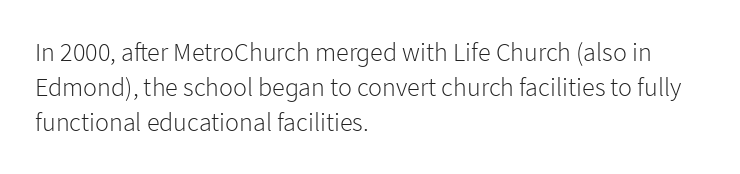
The image shows 26 px text type, upright; set left-aligned, normal line spacing (1.34x), normal letter spacing, not underlined.
